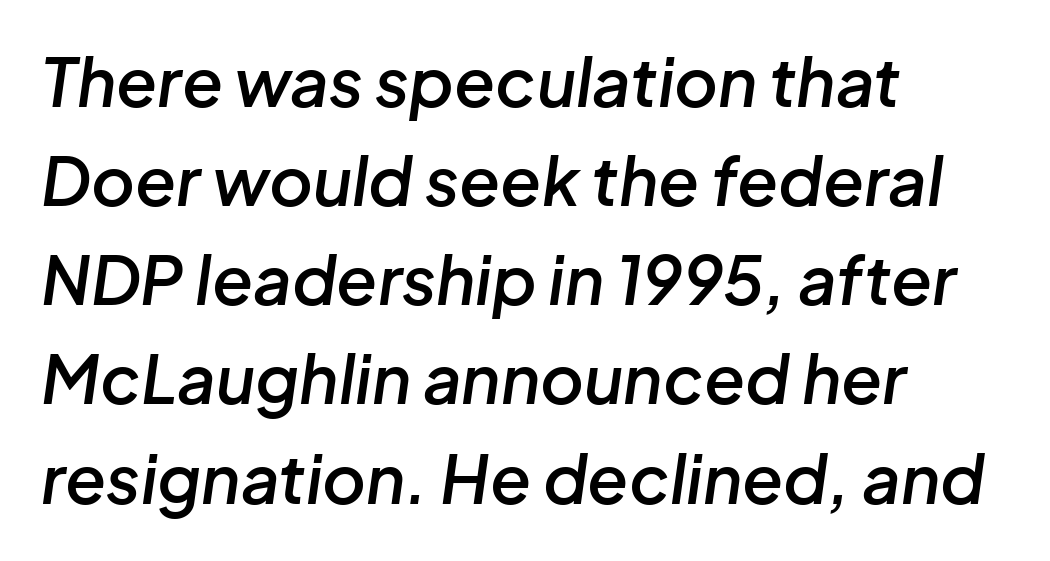
Glyph-to-glyph distance matches everyday printed text. No word sits above an underline. This block has exactly the height ordinary leading produces. Notice how the passage keeps a crisp vertical edge on the left only.
